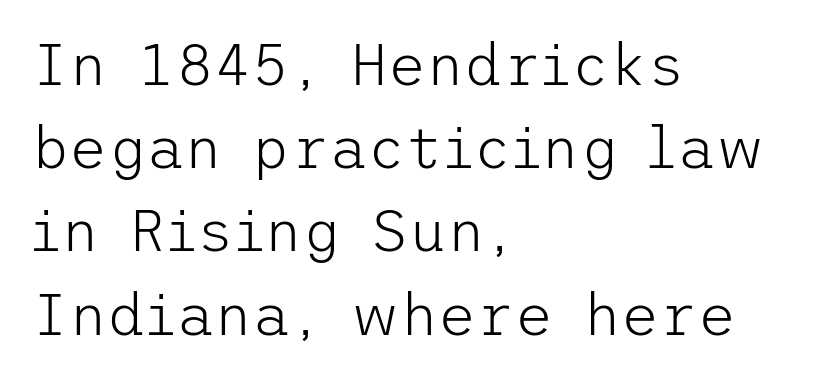
The image shows 59 px light sans-serif type, upright; set left-aligned, normal line spacing (1.41x), normal letter spacing, not underlined; low stroke contrast and a medium x-height.
